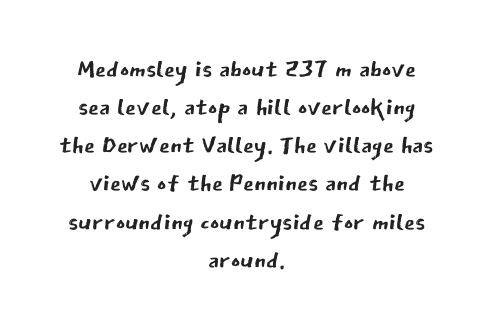
Stem width sits at or under what a default text font uses. The letterforms sit shoulder to shoulder at normal distance. The space directly below the letters is spotless. A typesetter would label this face a sans. The leading is snug, giving the passage a crowded texture.
